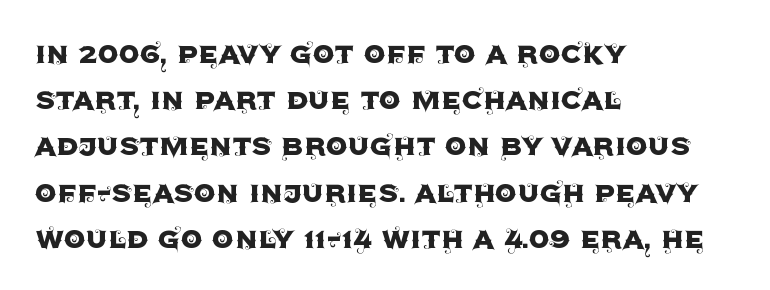
Q: Is the text italic (slanted)? A: No, it is upright.
Q: Is the typeface a serif or a sans-serif typeface? A: Sans-serif.
Q: Is the text underlined? A: No.
Q: How is the paragraph aligned? A: Left-aligned.
Q: Is the spacing between letters normal or unusually wide? A: Normal.
Q: Is the spacing between lines tight, normal or loose? A: Normal.
Q: Width (condensed, normal, or wide)? A: Normal.
Q: x-height? A: Large.
Q: Monospaced? A: No.
